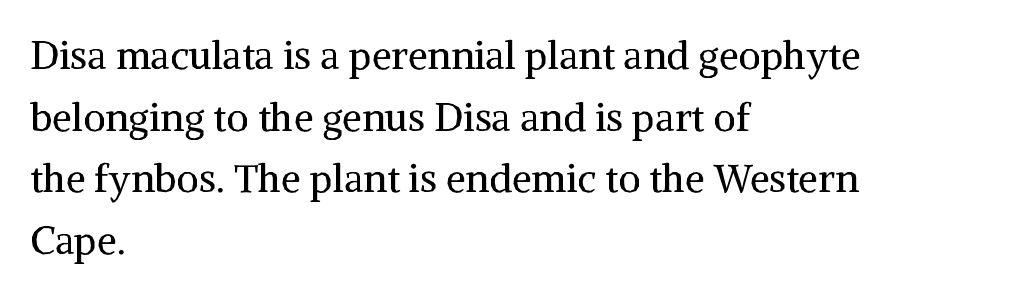
The image shows 39 px regular-weight serif type, upright; set left-aligned, normal line spacing (1.58x), normal letter spacing, not underlined; medium stroke contrast and a medium x-height.
